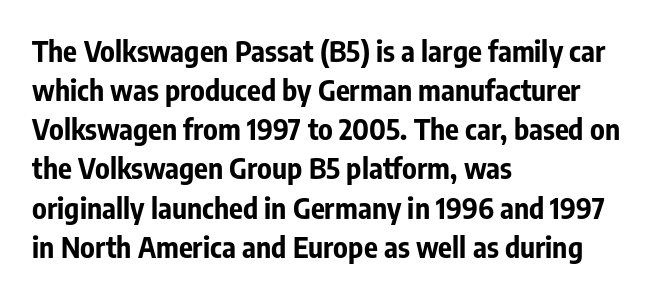
{"serif": "no", "italic": "no", "bold": "yes", "weight": "bold", "width": "condensed", "stroke_contrast": "low", "x_height": "medium", "monospaced": "no", "underline": "no", "align": "left", "line_spacing": "normal", "line_spacing_ratio": 1.35, "letter_spacing": "normal", "letter_spacing_em": 0.0, "glyph_px": 29}
